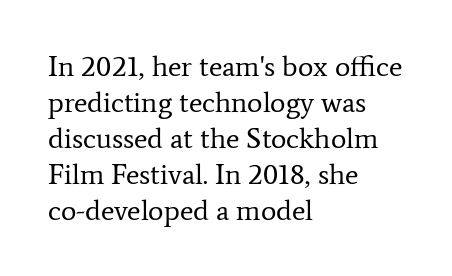
Q: Is the text bold? A: No.
Q: Is the text italic (slanted)? A: No, it is upright.
Q: Is the typeface a serif or a sans-serif typeface? A: Serif.
Q: Is the text underlined? A: No.
Q: How is the paragraph aligned? A: Left-aligned.
Q: Is the spacing between letters normal or unusually wide? A: Normal.
Q: Width (condensed, normal, or wide)? A: Normal.
Q: Stroke contrast? A: Low.
Q: x-height? A: Medium.
Q: Monospaced? A: No.
